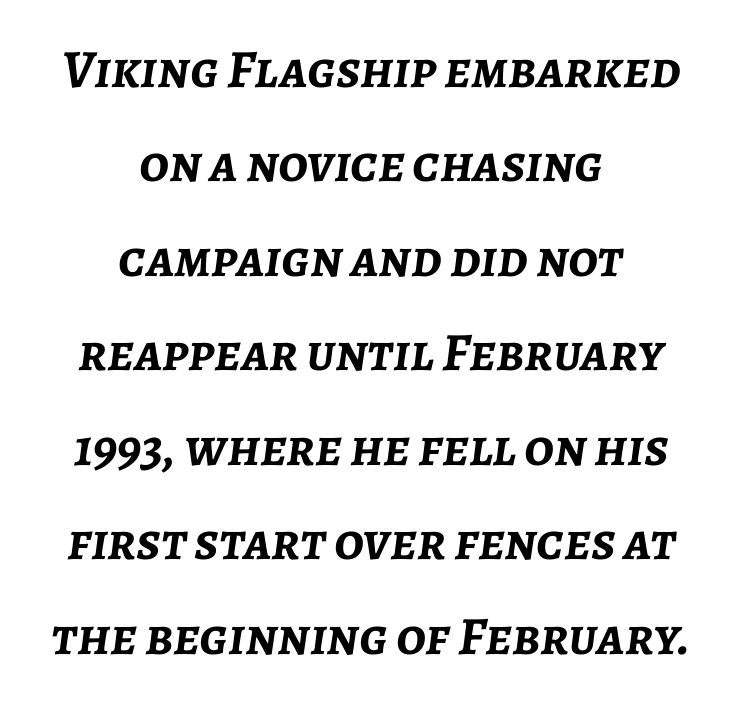
The image shows 54 px semibold type, italic (leaning right); set centered, line spacing 1.75x, normal letter spacing, not underlined; low stroke contrast and a medium x-height.
